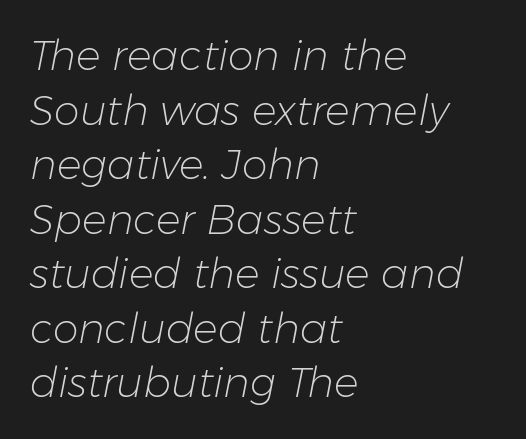
The image shows 41 px light type, italic (leaning right); set left-aligned, normal line spacing (1.33x), normal letter spacing, not underlined; low stroke contrast and a medium x-height.
